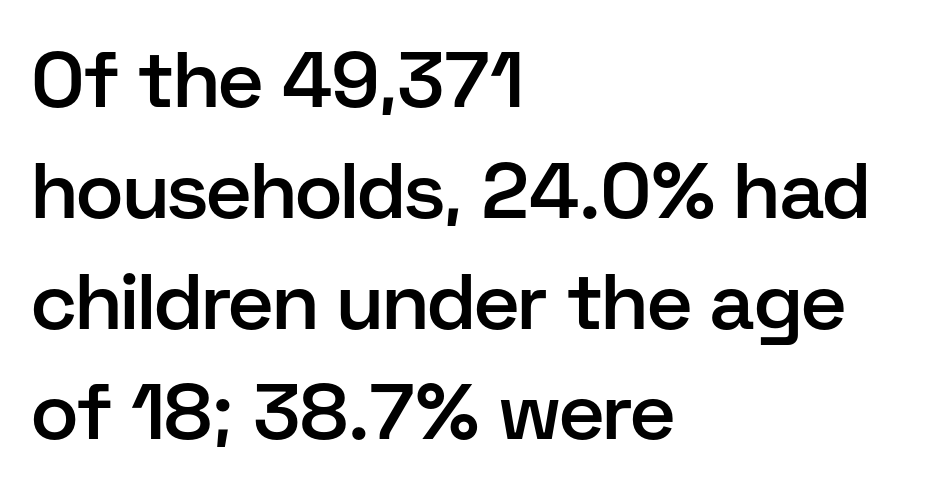
There is no visible air inserted between adjacent glyphs. Varying glyph widths throughout — classic text-font behaviour. Style check: upright. The text was rendered using a sans face with plain stroke endings.
